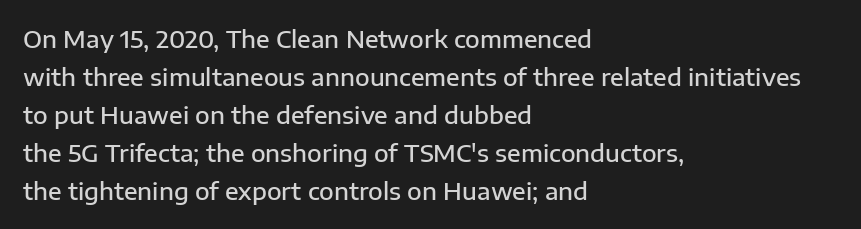
{"italic": "no", "bold": "semi", "underline": "no", "align": "left", "line_spacing": "normal", "line_spacing_ratio": 1.58, "letter_spacing": "normal", "letter_spacing_em": 0.0, "glyph_px": 24}
